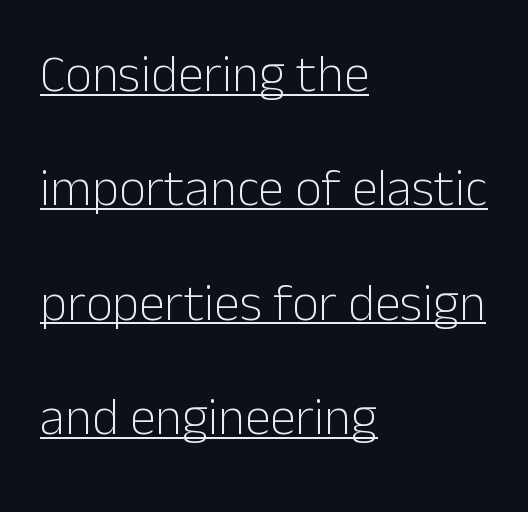
Q: Is the text bold? A: No.
Q: Is the text italic (slanted)? A: No, it is upright.
Q: Is the typeface a serif or a sans-serif typeface? A: Sans-serif.
Q: Is the text underlined? A: Yes.
Q: How is the paragraph aligned? A: Left-aligned.
Q: Is the spacing between letters normal or unusually wide? A: Normal.
Q: Is the spacing between lines tight, normal or loose? A: Loose.
Q: Width (condensed, normal, or wide)? A: Normal.
Q: Stroke contrast? A: Low.
Q: x-height? A: Medium.
Q: Monospaced? A: No.
